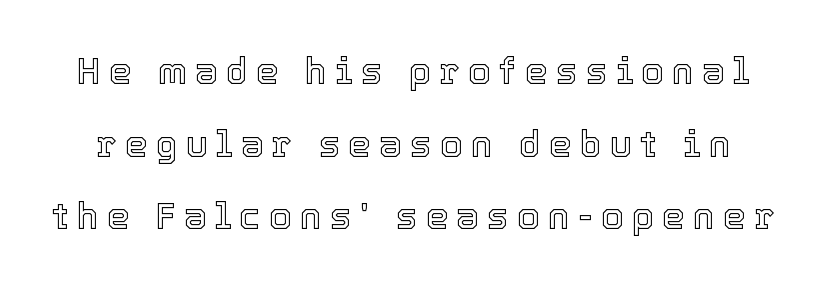
Q: Is the text italic (slanted)? A: No, it is upright.
Q: Is the text underlined? A: No.
Q: Is the spacing between letters normal or unusually wide? A: Unusually wide.
Q: Is the spacing between lines tight, normal or loose? A: Loose.
Q: Width (condensed, normal, or wide)? A: Normal.
Q: x-height? A: Medium.
Q: Monospaced? A: No.
